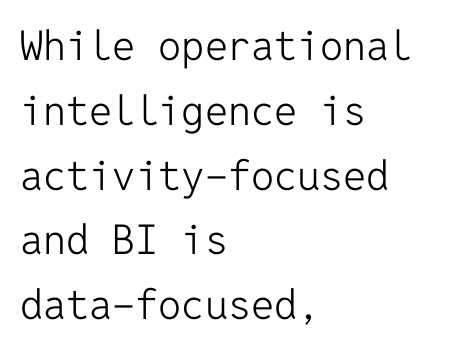
Q: Is the text bold? A: No.
Q: Is the text italic (slanted)? A: No, it is upright.
Q: Is the typeface a serif or a sans-serif typeface? A: Sans-serif.
Q: Is the text underlined? A: No.
Q: How is the paragraph aligned? A: Left-aligned.
Q: Is the spacing between letters normal or unusually wide? A: Normal.
Q: Is the spacing between lines tight, normal or loose? A: Normal.
Q: Width (condensed, normal, or wide)? A: Normal.
Q: Stroke contrast? A: Low.
Q: x-height? A: Medium.
Q: Monospaced? A: Yes.
